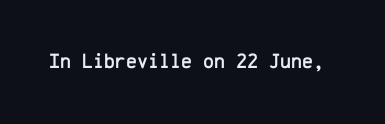
Q: Is the text italic (slanted)? A: No, it is upright.
Q: Is the text underlined? A: No.
Q: Is the spacing between letters normal or unusually wide? A: Normal.
